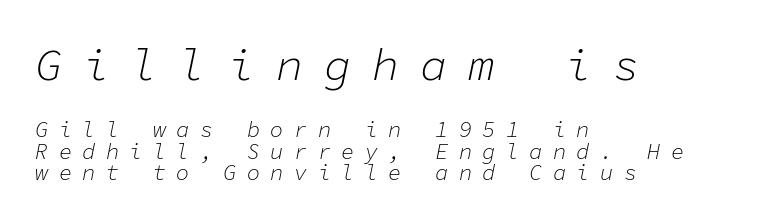
The image shows 45 px light type, italic (leaning right), monospaced; set left-aligned, tight line spacing (0.98x), unusually wide letter spacing (+0.47 em), not underlined; the first (top) block is 2.05x larger; low stroke contrast and a medium x-height.
